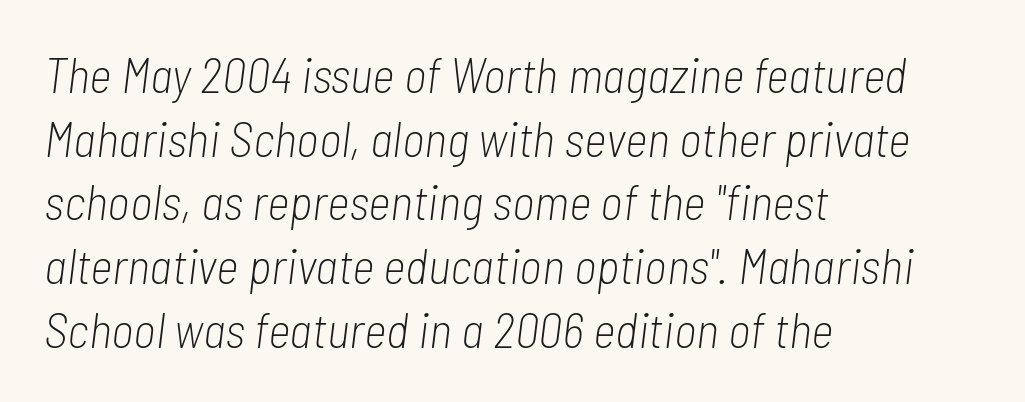
The face looks like a standard text weight, possibly lighter. Looks like regular typesetting: each glyph gets only the width it needs. A typesetter would mark this as italic. What's the leading like? Ordinary, nothing unusual.
